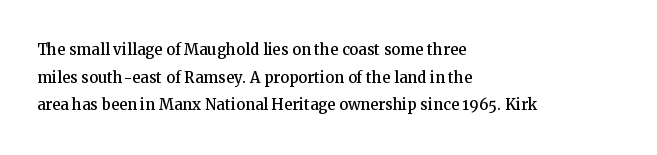
{"italic": "no", "underline": "no", "align": "left", "line_spacing": "normal", "line_spacing_ratio": 1.38, "letter_spacing": "normal", "letter_spacing_em": 0.0, "glyph_px": 20}
